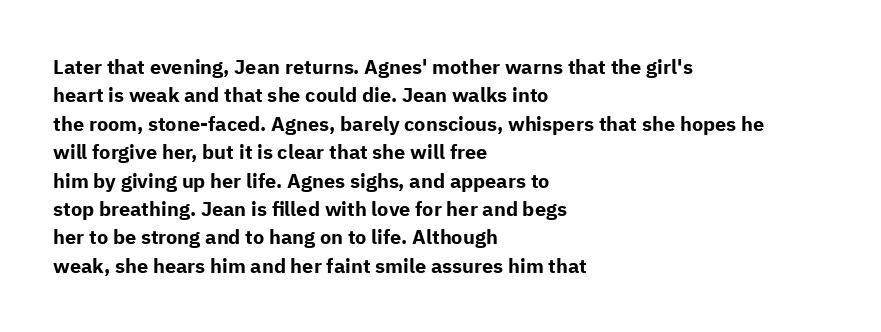
Q: Is the text bold? A: Yes.
Q: Is the text italic (slanted)? A: No, it is upright.
Q: Is the text underlined? A: No.
Q: How is the paragraph aligned? A: Left-aligned.
Q: Is the spacing between letters normal or unusually wide? A: Normal.
Q: Is the spacing between lines tight, normal or loose? A: Normal.
